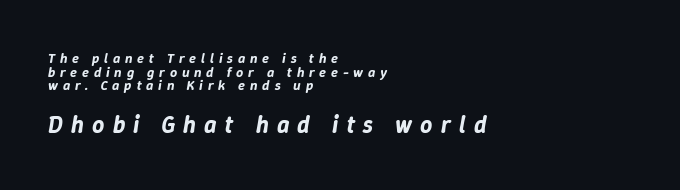
Q: Is the text italic (slanted)? A: Yes, it leans right by about 9 degrees.
Q: Is the text underlined? A: No.
Q: How is the paragraph aligned? A: Left-aligned.
Q: Is the spacing between letters normal or unusually wide? A: Unusually wide.
Q: Is the spacing between lines tight, normal or loose? A: Tight.
Q: Which block of text is set in a larger size, the first (top) or the second (bottom)? A: The second (bottom) one.
